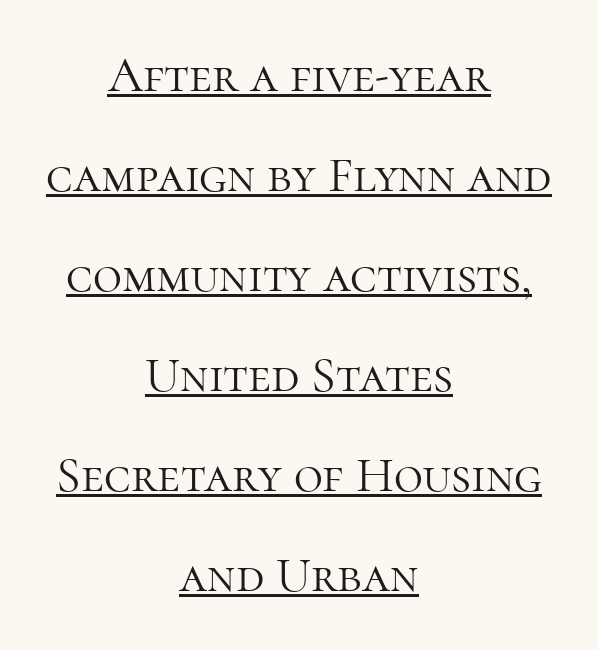
The image shows 50 px light serif type, upright; set centered, loose line spacing (2.0x), normal letter spacing, underlined; high stroke contrast and a medium x-height.
